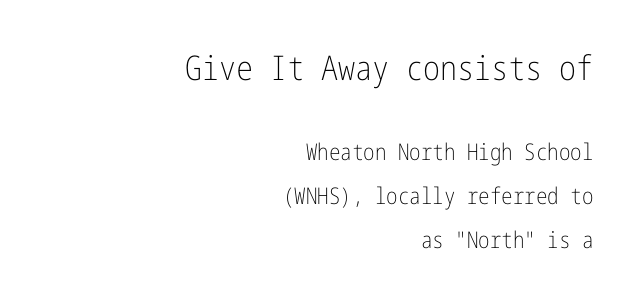
{"serif": "no", "italic": "no", "bold": "no", "weight": "light", "width": "condensed", "stroke_contrast": "low", "x_height": "medium", "underline": "no", "align": "right", "line_spacing": "loose", "line_spacing_ratio": 1.91, "letter_spacing": "normal", "letter_spacing_em": 0.0, "larger_block": "first", "size_ratio": 1.48, "glyph_px": 34}
